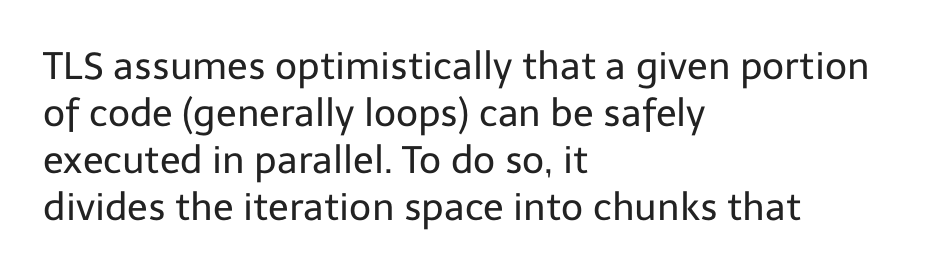
{"serif": "no", "italic": "no", "bold": "no", "weight": "regular", "width": "normal", "stroke_contrast": "low", "x_height": "medium", "monospaced": "no", "underline": "no", "align": "left", "line_spacing_ratio": 1.24, "letter_spacing": "normal", "letter_spacing_em": 0.0, "glyph_px": 38}
